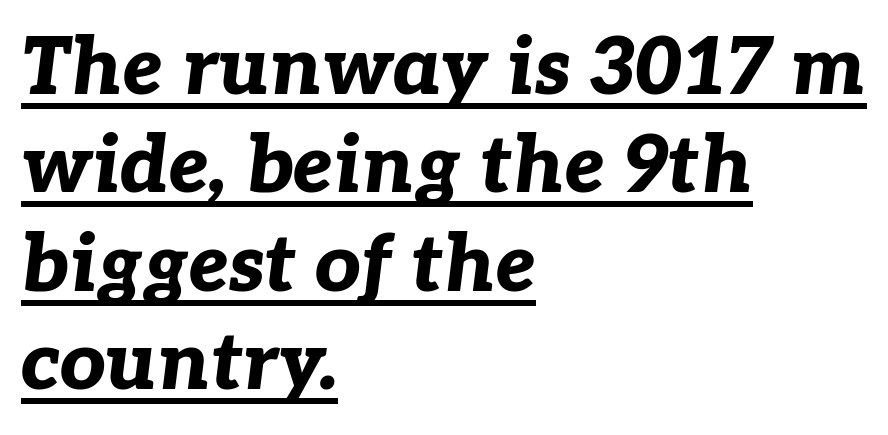
{"italic": "yes", "lean": "right", "slant_degrees": 7, "bold": "yes", "weight": "bold", "width": "normal", "stroke_contrast": "low", "x_height": "medium", "monospaced": "no", "underline": "yes", "align": "left", "line_spacing_ratio": 1.23, "letter_spacing": "normal", "letter_spacing_em": 0.0, "glyph_px": 80}
